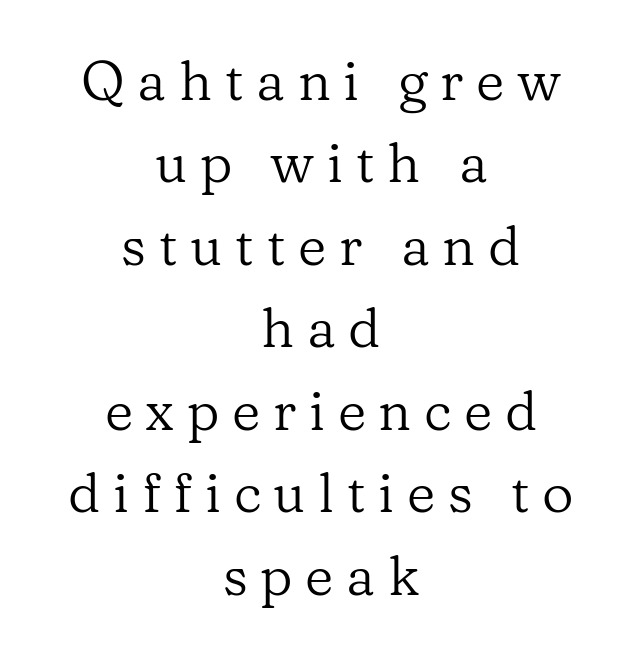
The image shows 55 px regular-weight serif type, upright; set centered, normal line spacing (1.5x), unusually wide letter spacing (+0.23 em), not underlined; low stroke contrast and a medium x-height.
